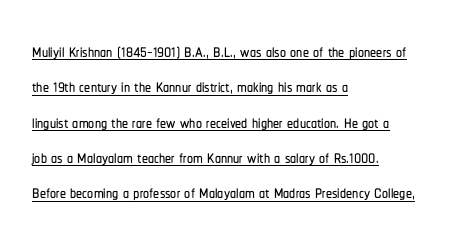
Q: Is the text italic (slanted)? A: No, it is upright.
Q: Is the text underlined? A: Yes.
Q: How is the paragraph aligned? A: Left-aligned.
Q: Is the spacing between letters normal or unusually wide? A: Normal.
Q: Is the spacing between lines tight, normal or loose? A: Normal.
